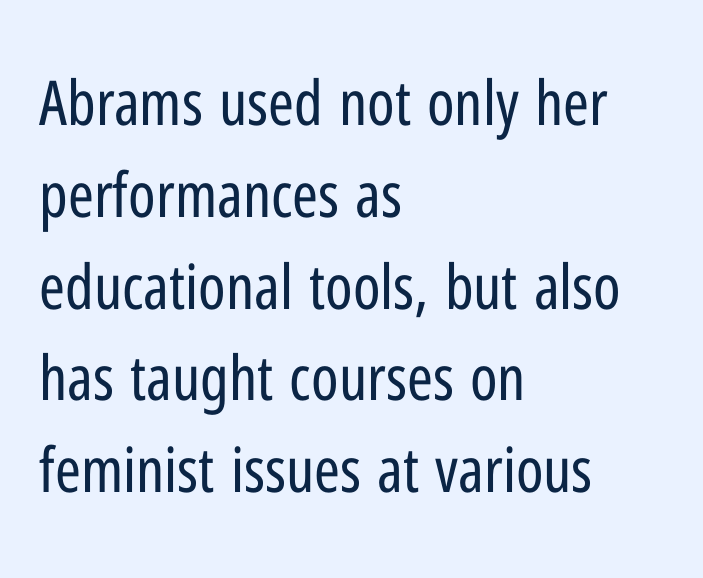
Plain, unruled lines of type. Notice how the stems are strictly vertical — no italics here. What stands out about the letter spacing? Nothing — it is the standard amount. Is the block centered? No — it sits flush against the left margin. Does the leading feel generous? No, just average.
